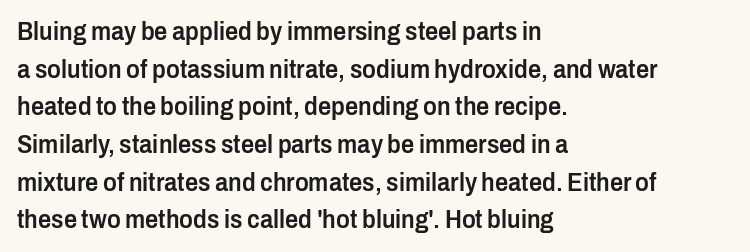
The image shows 26 px text type, upright; set left-aligned, normal line spacing (1.45x), normal letter spacing, not underlined.
